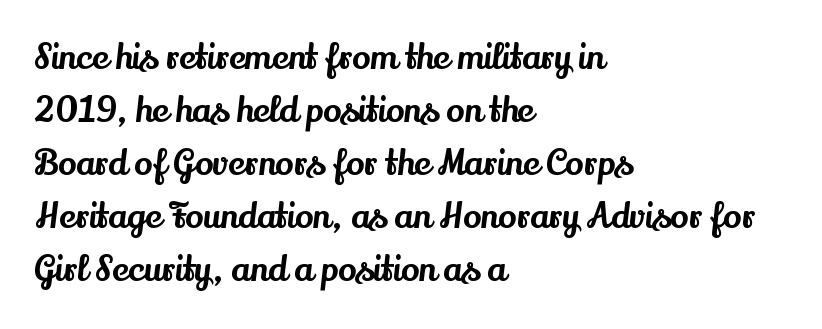
The image shows 34 px serif type; set left-aligned, normal line spacing (1.56x), normal letter spacing, not underlined; medium stroke contrast and a small x-height.
